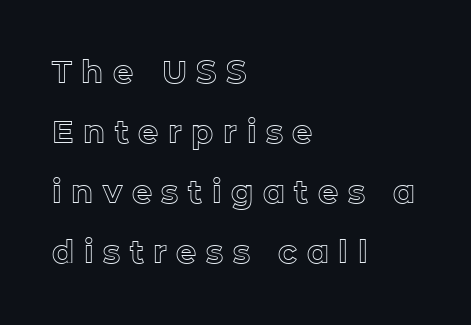
The image shows 32 px text type, upright; set left-aligned, line spacing 1.88x, unusually wide letter spacing (+0.3 em), not underlined; a medium x-height.
